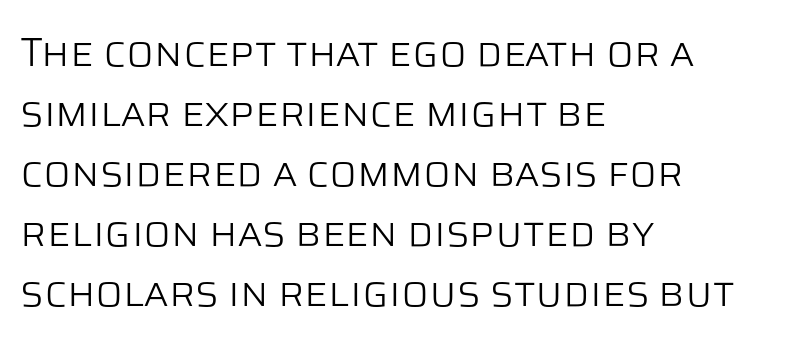
Is this a sans? Yes — the strokes have no serifs. Heaviness? Minimal to ordinary, like unemphasized prose. Leading: standard. Clear beneath every line of the passage. If you drew a line through each stem, it would be perfectly vertical.
